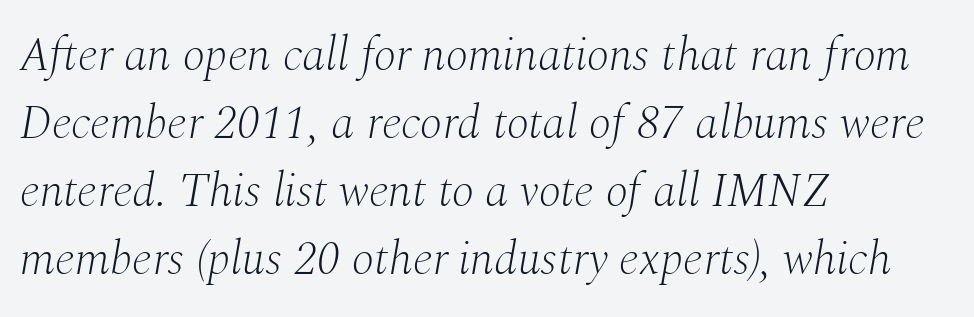
The image shows 47 px light serif type, italic (leaning right); set left-aligned, normal line spacing (1.45x), normal letter spacing, not underlined; medium stroke contrast and a medium x-height.
